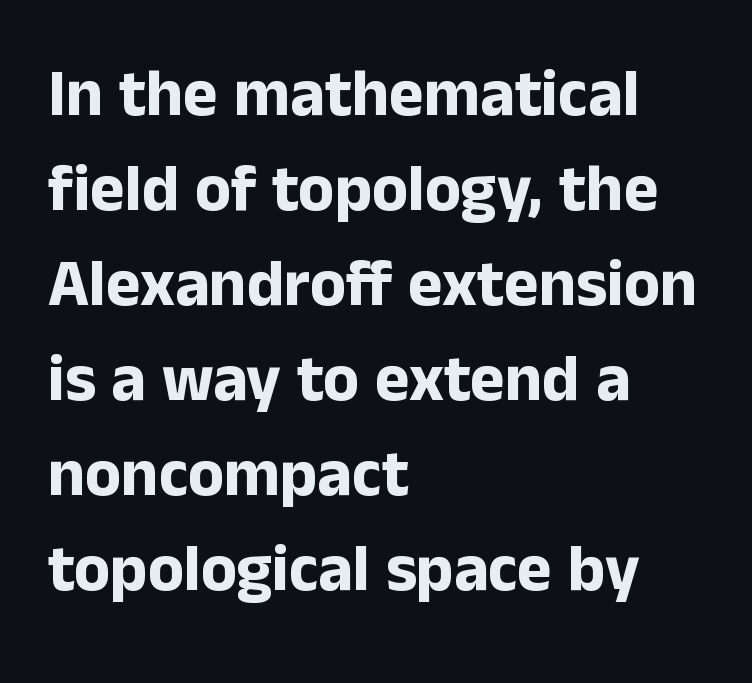
{"serif": "no", "italic": "no", "bold": "yes", "weight": "bold", "width": "normal", "stroke_contrast": "low", "x_height": "medium", "monospaced": "no", "underline": "no", "align": "left", "line_spacing": "normal", "line_spacing_ratio": 1.44, "letter_spacing": "normal", "letter_spacing_em": 0.0, "glyph_px": 66}
